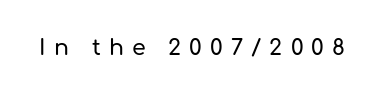
{"italic": "no", "underline": "no", "letter_spacing": "wide", "letter_spacing_em": 0.37, "glyph_px": 22}
